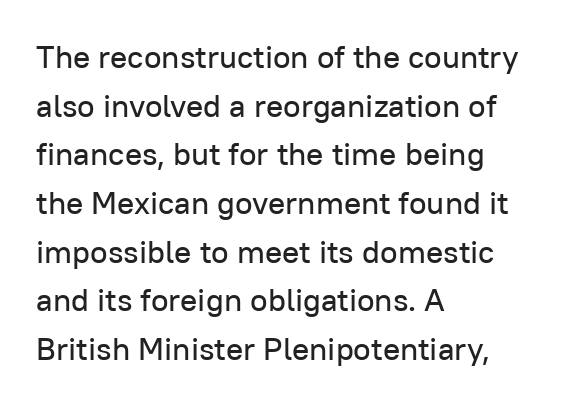
Q: Is the text italic (slanted)? A: No, it is upright.
Q: Is the typeface a serif or a sans-serif typeface? A: Sans-serif.
Q: Is the text underlined? A: No.
Q: How is the paragraph aligned? A: Left-aligned.
Q: Is the spacing between letters normal or unusually wide? A: Normal.
Q: Is the spacing between lines tight, normal or loose? A: Normal.
Q: Width (condensed, normal, or wide)? A: Normal.
Q: Stroke contrast? A: Low.
Q: x-height? A: Medium.
Q: Monospaced? A: No.
